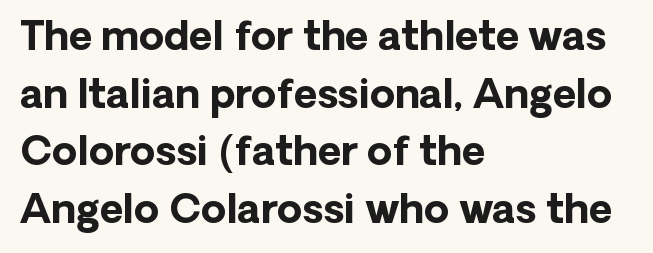
A typesetter would mark this as roman, not italic. Clear beneath every line of the passage. The rows are spaced the way most documents space them. Typeset ragged right — the left edge is the straight one. The line texture is even and compact thanks to regular tracking. Chunky letters — that's bold for sure.
